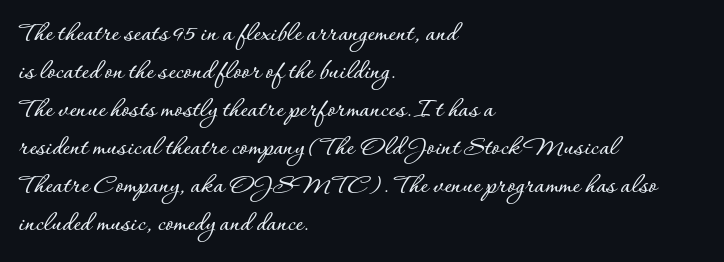
Q: Is the text italic (slanted)? A: Yes.
Q: Is the text underlined? A: No.
Q: How is the paragraph aligned? A: Left-aligned.
Q: Is the spacing between letters normal or unusually wide? A: Normal.
Q: Is the spacing between lines tight, normal or loose? A: Normal.
Q: Width (condensed, normal, or wide)? A: Normal.
Q: Stroke contrast? A: Low.
Q: x-height? A: Small.
Q: Monospaced? A: No.
